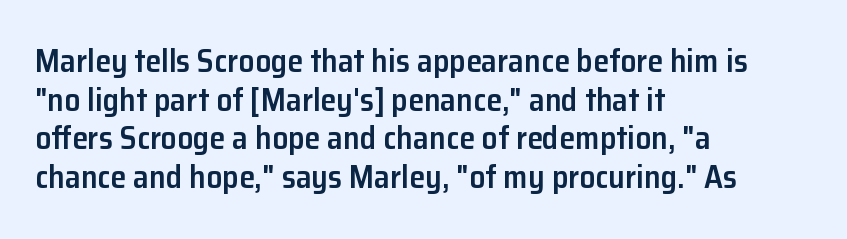
{"serif": "no", "italic": "no", "bold": "semi", "weight": "semibold", "width": "normal", "stroke_contrast": "low", "x_height": "medium", "monospaced": "no", "underline": "no", "align": "left", "line_spacing_ratio": 1.21, "letter_spacing": "normal", "letter_spacing_em": 0.0, "glyph_px": 32}
